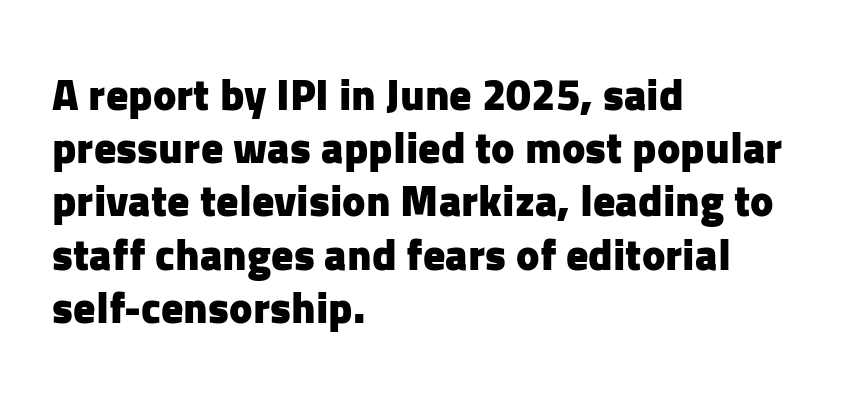
The lettering holds an erect, upright posture throughout. Tracking value appears to be zero — textbook default spacing. Descenders hang freely into open space. The passage shown is typeset with a sans-serif family.
